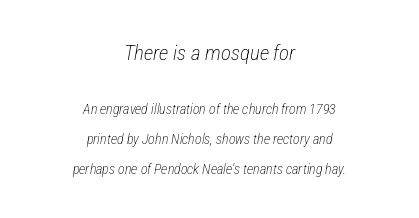
Line starts and ends both wander, symmetrically. Rule under the text: the space is simply empty. These lines keep a tight, regular rhythm from letter to letter. The text carries the slant typical of an italic or oblique font. Line spacing here is loose.
